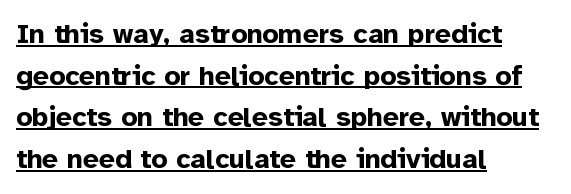
{"serif": "no", "italic": "no", "bold": "yes", "weight": "bold", "width": "normal", "stroke_contrast": "low", "x_height": "medium", "monospaced": "no", "underline": "yes", "align": "left", "line_spacing": "normal", "line_spacing_ratio": 1.49, "letter_spacing": "normal", "letter_spacing_em": 0.0, "glyph_px": 28}
